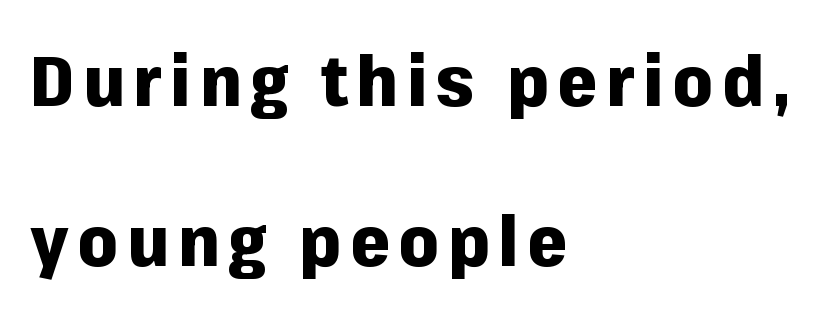
Q: Is the text bold? A: Yes.
Q: Is the text italic (slanted)? A: No, it is upright.
Q: Is the typeface a serif or a sans-serif typeface? A: Sans-serif.
Q: Is the text underlined? A: No.
Q: How is the paragraph aligned? A: Left-aligned.
Q: Is the spacing between lines tight, normal or loose? A: Loose.
Q: Width (condensed, normal, or wide)? A: Normal.
Q: Stroke contrast? A: Low.
Q: x-height? A: Medium.
Q: Monospaced? A: No.
